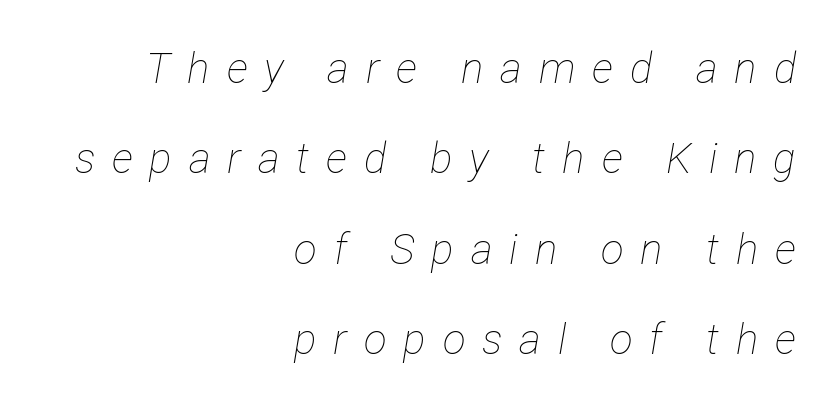
Q: Is the text bold? A: No.
Q: Is the text italic (slanted)? A: Yes, it leans right by about 12 degrees.
Q: Is the text underlined? A: No.
Q: How is the paragraph aligned? A: Right-aligned.
Q: Is the spacing between letters normal or unusually wide? A: Unusually wide.
Q: Is the spacing between lines tight, normal or loose? A: Loose.
Q: Width (condensed, normal, or wide)? A: Condensed.
Q: Stroke contrast? A: Low.
Q: x-height? A: Medium.
Q: Monospaced? A: No.
